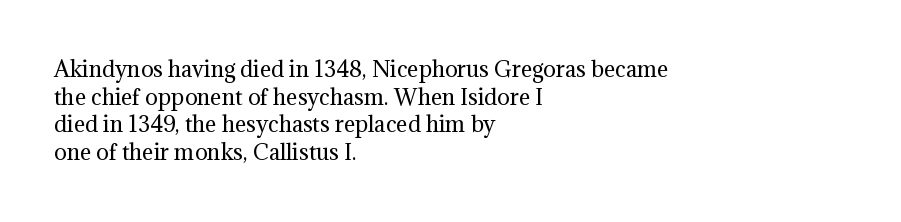
Q: Is the text bold? A: No.
Q: Is the text italic (slanted)? A: No, it is upright.
Q: Is the text underlined? A: No.
Q: How is the paragraph aligned? A: Left-aligned.
Q: Is the spacing between letters normal or unusually wide? A: Normal.
Q: Is the spacing between lines tight, normal or loose? A: Normal.
